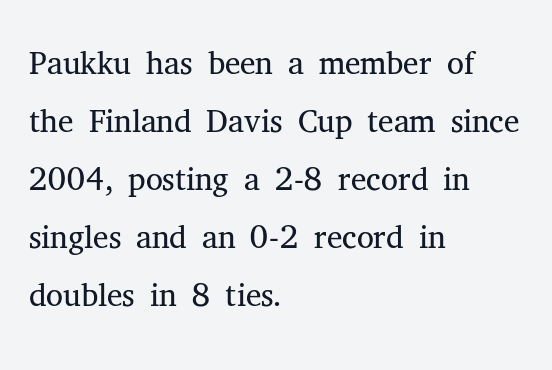
Q: Is the text bold? A: No.
Q: Is the text italic (slanted)? A: No, it is upright.
Q: Is the typeface a serif or a sans-serif typeface? A: Serif.
Q: Is the text underlined? A: No.
Q: How is the paragraph aligned? A: Left-aligned.
Q: Is the spacing between letters normal or unusually wide? A: Normal.
Q: Width (condensed, normal, or wide)? A: Normal.
Q: Stroke contrast? A: Medium.
Q: x-height? A: Medium.
Q: Monospaced? A: No.
